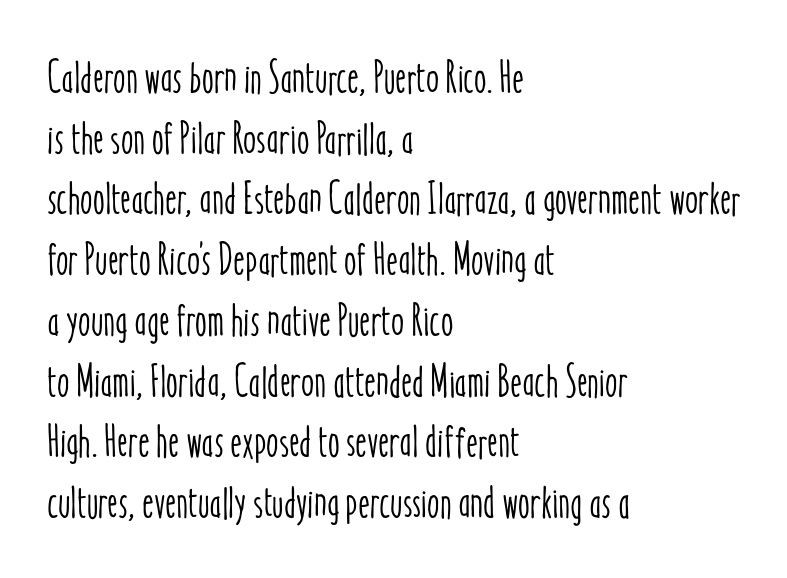
The image shows 45 px condensed type, upright; set left-aligned, normal line spacing (1.35x), normal letter spacing, not underlined; low stroke contrast and a medium x-height.
